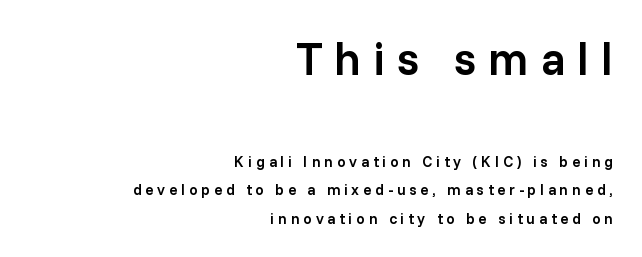
Q: Is the text bold? A: Semi-bold.
Q: Is the text italic (slanted)? A: No, it is upright.
Q: Is the typeface a serif or a sans-serif typeface? A: Sans-serif.
Q: Is the text underlined? A: No.
Q: How is the paragraph aligned? A: Right-aligned.
Q: Is the spacing between letters normal or unusually wide? A: Unusually wide.
Q: Which block of text is set in a larger size, the first (top) or the second (bottom)? A: The first (top) one.
Q: Width (condensed, normal, or wide)? A: Normal.
Q: Stroke contrast? A: Low.
Q: x-height? A: Medium.
Q: Monospaced? A: No.
